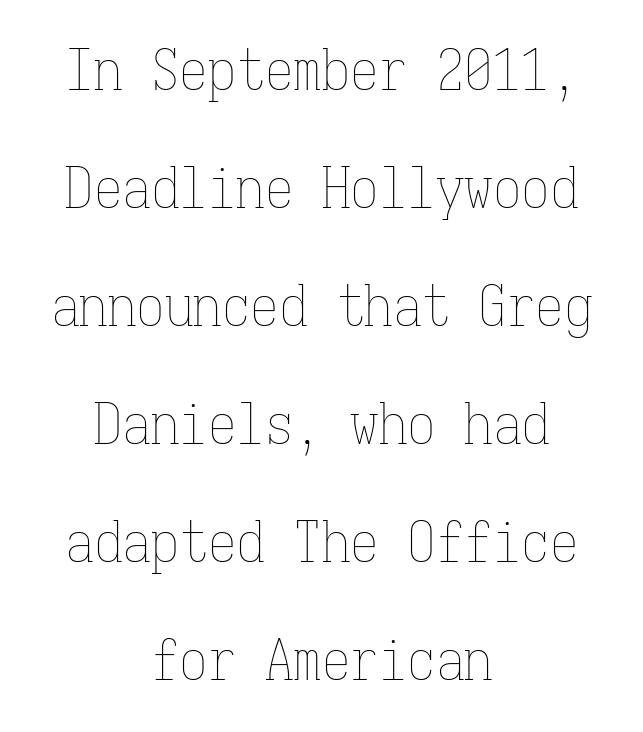
The image shows 57 px thin, condensed type, upright, monospaced; set centered, loose line spacing (2.07x), normal letter spacing, not underlined; low stroke contrast and a medium x-height.
